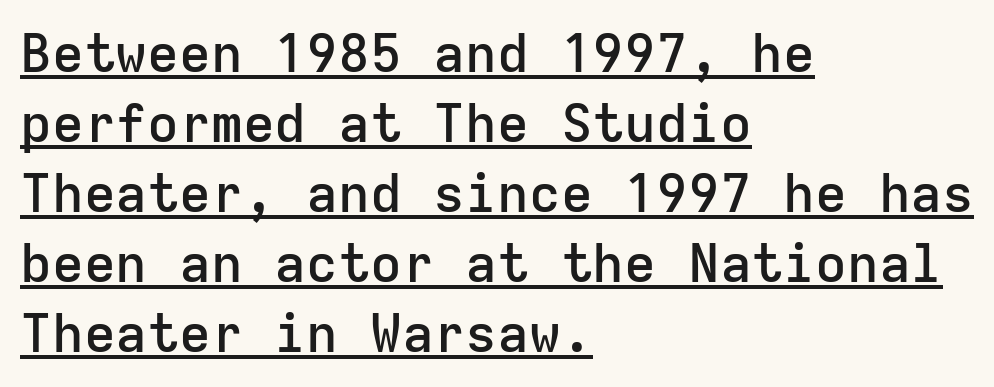
The image shows 53 px semibold sans-serif type, upright, monospaced; set left-aligned, normal line spacing (1.32x), normal letter spacing, underlined; low stroke contrast and a medium x-height.
